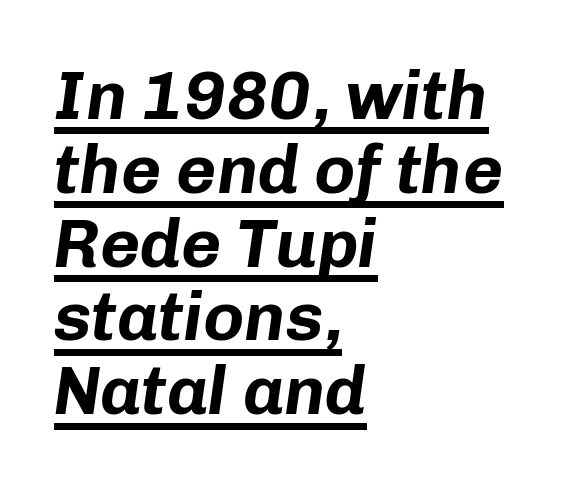
The image shows 69 px bold type, italic (leaning right); set left-aligned, tight line spacing (1.07x), normal letter spacing, underlined; low stroke contrast and a medium x-height.
